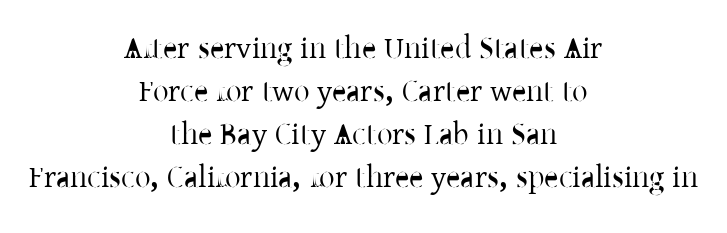
The rag falls on both sides of this text block equally. Characters remain perfectly vertical along every line. A typesetter would call this leading conventional body-copy spacing. Proportional: the letters do not fall into vertical columns. Quick note: underline off. Each letter's strokes conclude with small projecting serifs.
